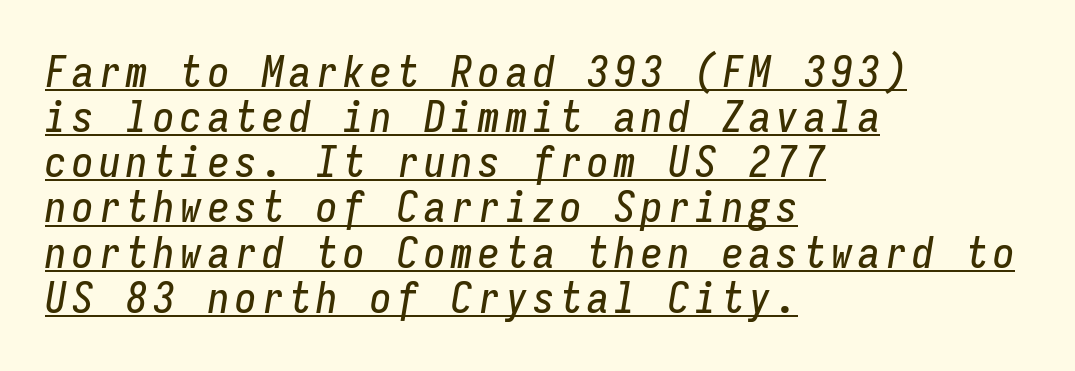
The rendering uses typewriter-style spacing with identical character cells. If you measured baseline to baseline, you'd find a short distance. The typography opts for an oblique posture over an upright one. Students, observe the line beneath the letters — that is underlining.
